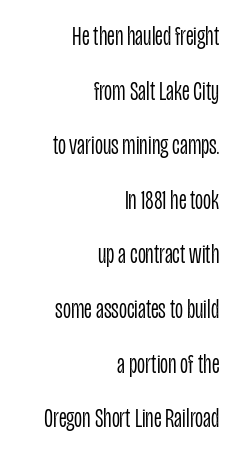
Quick note: not italic, upright. Lines of text with bare space underneath. This sample is right-justified, so line beginnings fall wherever the words allow. Think of a printed novel: that variable character pitch is what you see here. Look at the tracking — it's just the regular setting, nothing added.
